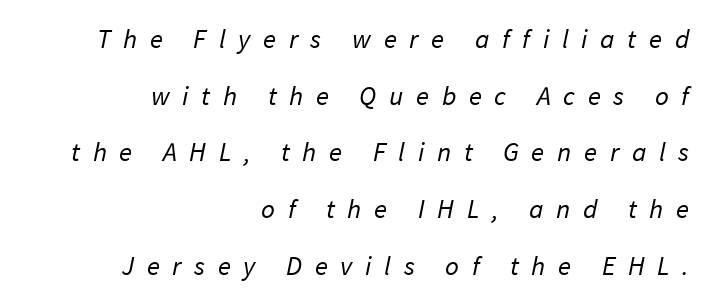
Q: Is the text bold? A: No.
Q: Is the text underlined? A: No.
Q: How is the paragraph aligned? A: Right-aligned.
Q: Is the spacing between letters normal or unusually wide? A: Unusually wide.
Q: Is the spacing between lines tight, normal or loose? A: Loose.
